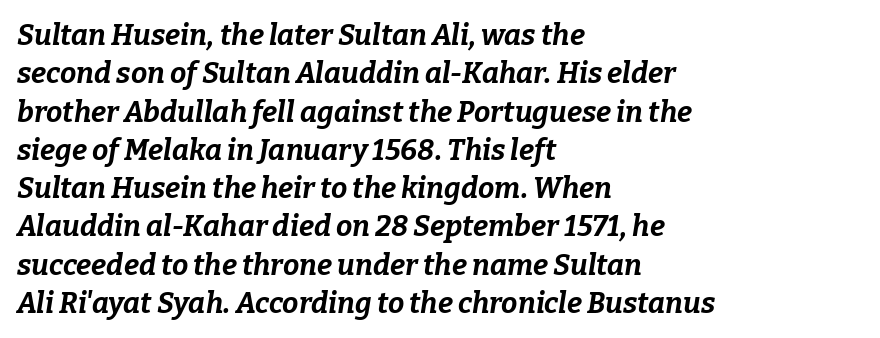
{"italic": "yes", "lean": "right", "slant_degrees": 9, "bold": "yes", "weight": "bold", "width": "normal", "stroke_contrast": "low", "x_height": "medium", "monospaced": "no", "underline": "no", "align": "left", "line_spacing": "normal", "line_spacing_ratio": 1.32, "letter_spacing": "normal", "letter_spacing_em": 0.0, "glyph_px": 29}
